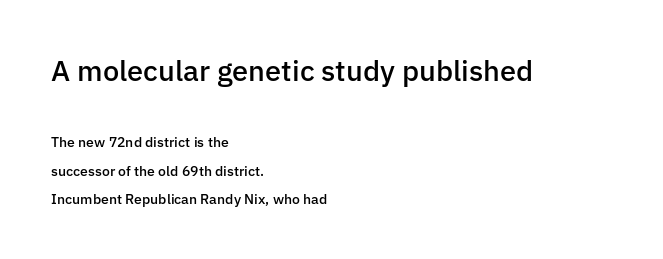
{"serif": "no", "italic": "no", "bold": "semi", "weight": "semibold", "width": "normal", "stroke_contrast": "low", "x_height": "medium", "monospaced": "no", "underline": "no", "align": "left", "line_spacing": "loose", "line_spacing_ratio": 2.01, "letter_spacing": "normal", "letter_spacing_em": 0.0, "larger_block": "first", "size_ratio": 2.07, "glyph_px": 29}
